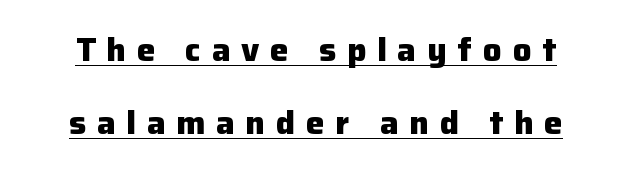
The image shows 33 px heavy sans-serif type, upright; set centered, loose line spacing (2.2x), unusually wide letter spacing (+0.33 em), underlined; low stroke contrast and a medium x-height.
